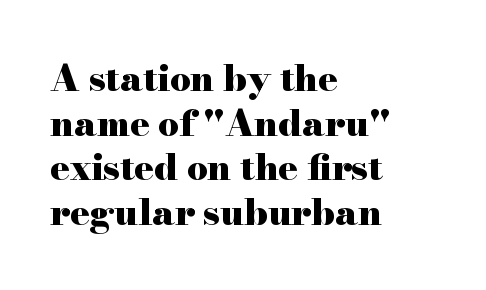
{"serif": "yes", "italic": "no", "bold": "yes", "weight": "heavy", "width": "wide", "stroke_contrast": "high", "x_height": "small", "monospaced": "no", "underline": "no", "align": "left", "line_spacing_ratio": 1.24, "letter_spacing": "normal", "letter_spacing_em": 0.0, "glyph_px": 36}
